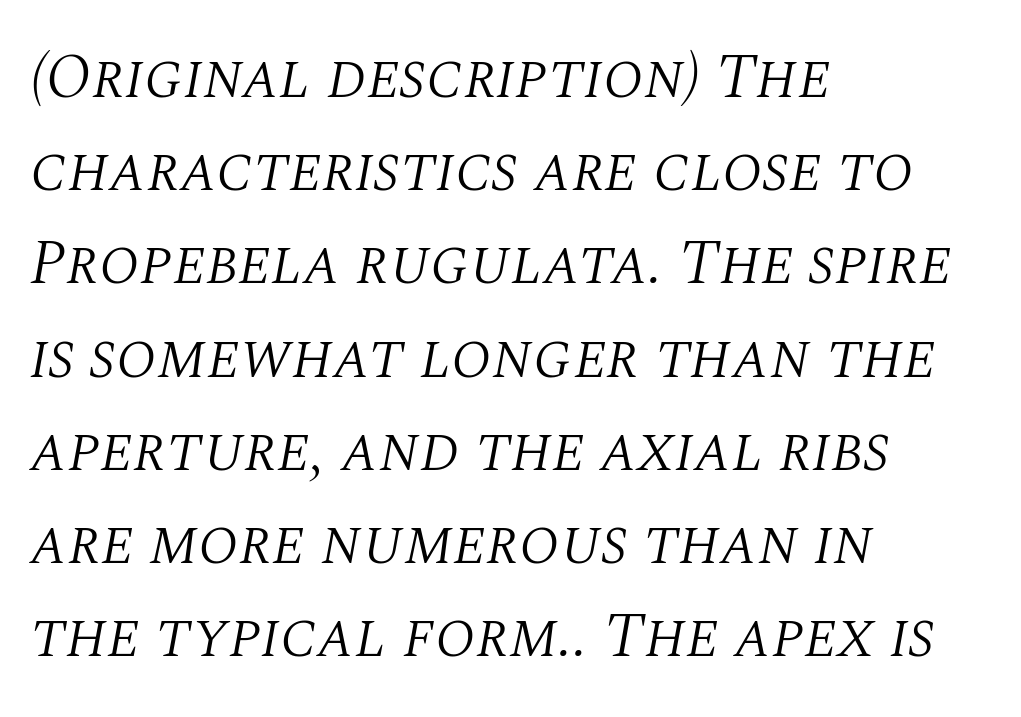
{"serif": "yes", "italic": "yes", "lean": "right", "slant_degrees": 10, "bold": "no", "weight": "light", "width": "normal", "stroke_contrast": "medium", "x_height": "large", "monospaced": "no", "underline": "no", "align": "left", "line_spacing": "normal", "line_spacing_ratio": 1.48, "letter_spacing": "normal", "letter_spacing_em": 0.0, "glyph_px": 63}
